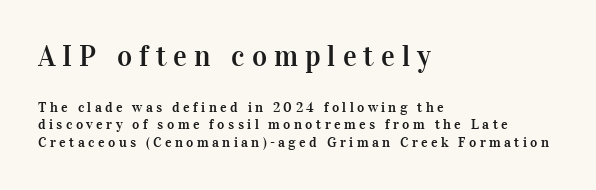
Q: Is the text italic (slanted)? A: No, it is upright.
Q: Is the typeface a serif or a sans-serif typeface? A: Serif.
Q: Is the text underlined? A: No.
Q: How is the paragraph aligned? A: Left-aligned.
Q: Is the spacing between letters normal or unusually wide? A: Unusually wide.
Q: Is the spacing between lines tight, normal or loose? A: Normal.
Q: Which block of text is set in a larger size, the first (top) or the second (bottom)? A: The first (top) one.
Q: Width (condensed, normal, or wide)? A: Normal.
Q: Stroke contrast? A: High.
Q: x-height? A: Medium.
Q: Monospaced? A: No.
